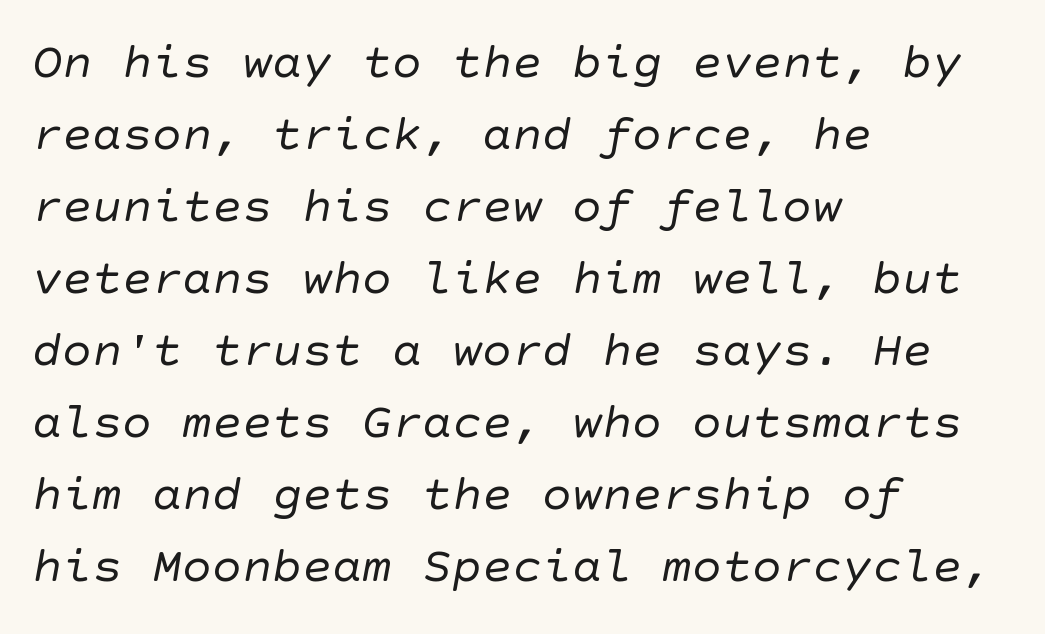
The image shows 50 px regular-weight sans-serif type; set left-aligned, normal line spacing (1.44x), normal letter spacing, not underlined; low stroke contrast and a large x-height.
